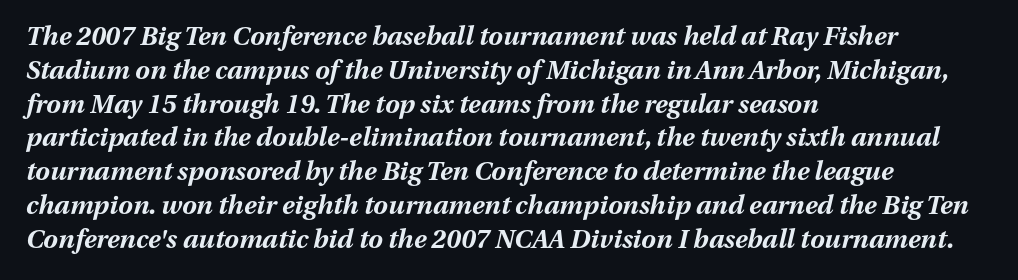
{"italic": "yes", "lean": "right", "slant_degrees": 13, "bold": "yes", "underline": "no", "align": "left", "line_spacing": "normal", "line_spacing_ratio": 1.3, "letter_spacing": "normal", "letter_spacing_em": 0.0, "glyph_px": 26}
